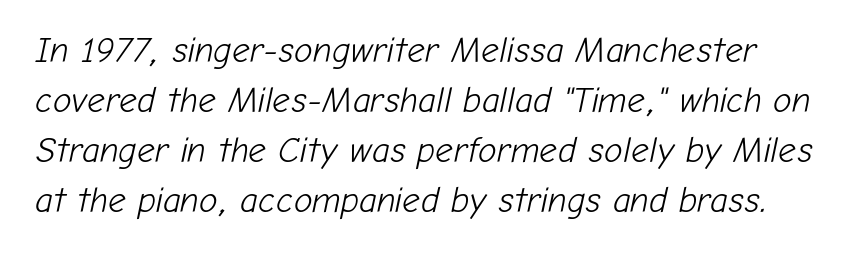
The image shows 35 px light type, italic (leaning right); set normal line spacing (1.43x), normal letter spacing, not underlined; low stroke contrast and a medium x-height.
